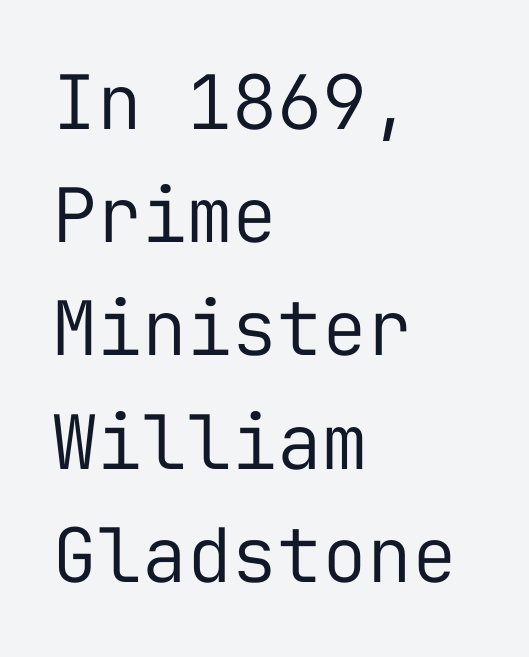
Each new line begins a customary step beneath the previous one. The face used here is monospaced, like something from a code editor. Summary of weight: not heavy and not bold. Nope, not italic — everything's standing straight. This rendering uses left alignment, leaving the right contour irregular.
